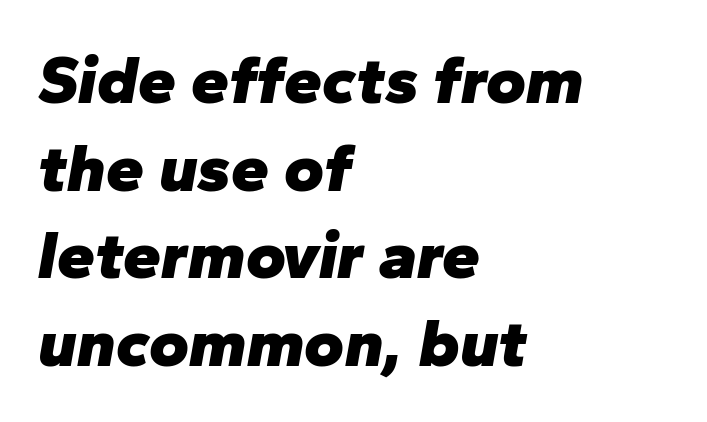
If you measured baseline to baseline, you'd find a middling distance. This rendering leaves character spacing at its baseline value. The gap between lines stays unmarked. Proportional: the letters do not fall into vertical columns.
